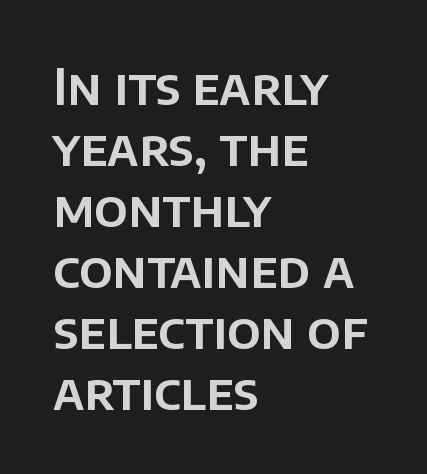
The image shows 50 px sans-serif type, upright; set left-aligned, line spacing 1.22x, normal letter spacing, not underlined; low stroke contrast and a large x-height.
